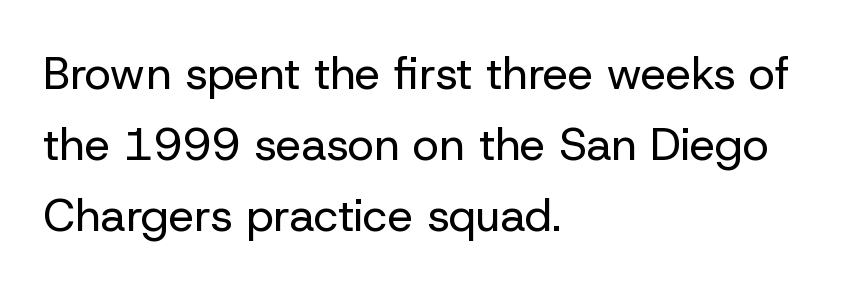
The strokes carry an ordinary text weight at most. Every stem runs plumb, perpendicular to the baseline. This sample keeps an unexceptional amount of space between lines. Does extra space separate the letters? No, they use regular spacing. Is the block centered? No — it sits flush against the left margin. The strip under each line holds only bare page.
